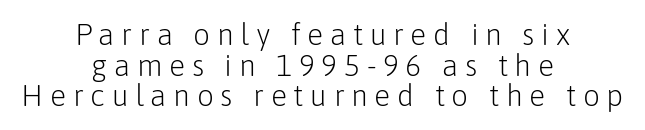
The image shows 30 px light sans-serif type, upright; set centered, tight line spacing (1.02x), unusually wide letter spacing (+0.22 em), not underlined; low stroke contrast and a medium x-height.
